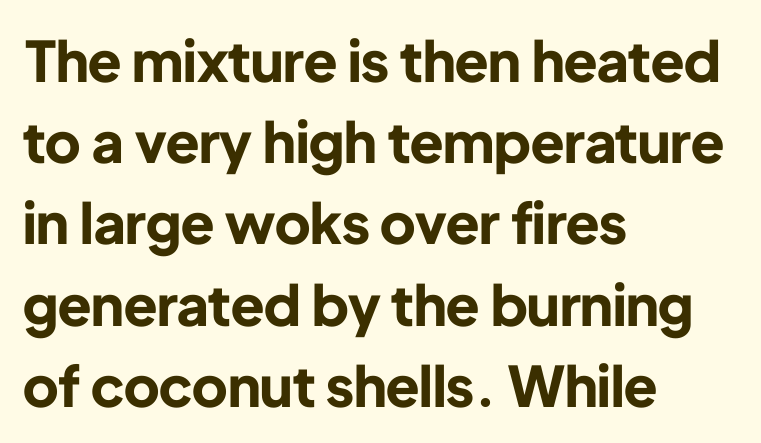
Q: Is the text bold? A: Yes.
Q: Is the text italic (slanted)? A: No, it is upright.
Q: Is the typeface a serif or a sans-serif typeface? A: Sans-serif.
Q: Is the text underlined? A: No.
Q: How is the paragraph aligned? A: Left-aligned.
Q: Is the spacing between letters normal or unusually wide? A: Normal.
Q: Is the spacing between lines tight, normal or loose? A: Normal.
Q: Width (condensed, normal, or wide)? A: Normal.
Q: Stroke contrast? A: Low.
Q: x-height? A: Medium.
Q: Monospaced? A: No.
